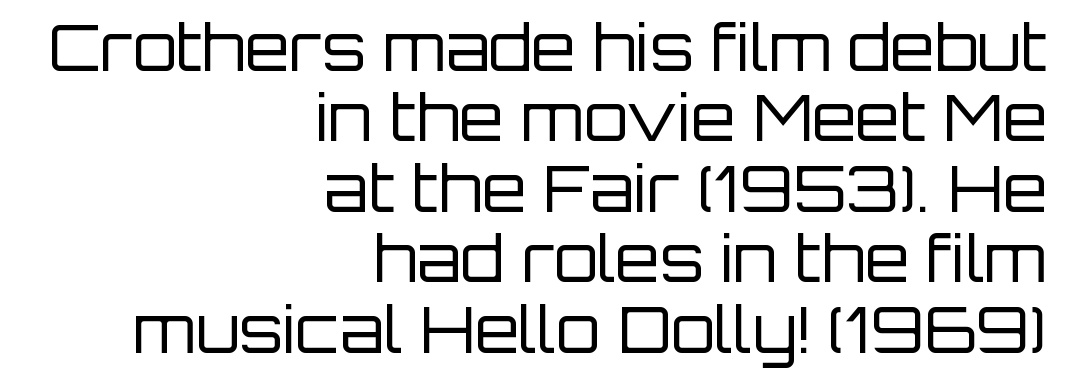
Q: Is the text bold? A: No.
Q: Is the text italic (slanted)? A: No, it is upright.
Q: Is the typeface a serif or a sans-serif typeface? A: Sans-serif.
Q: Is the text underlined? A: No.
Q: How is the paragraph aligned? A: Right-aligned.
Q: Is the spacing between letters normal or unusually wide? A: Normal.
Q: Is the spacing between lines tight, normal or loose? A: Tight.
Q: Width (condensed, normal, or wide)? A: Normal.
Q: Stroke contrast? A: Low.
Q: x-height? A: Large.
Q: Monospaced? A: No.
